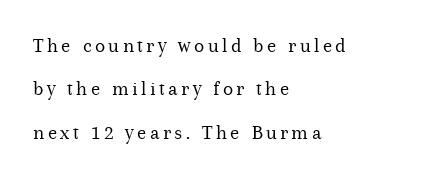
The image shows 21 px text type, upright; set left-aligned, loose line spacing (2.07x), not underlined.
